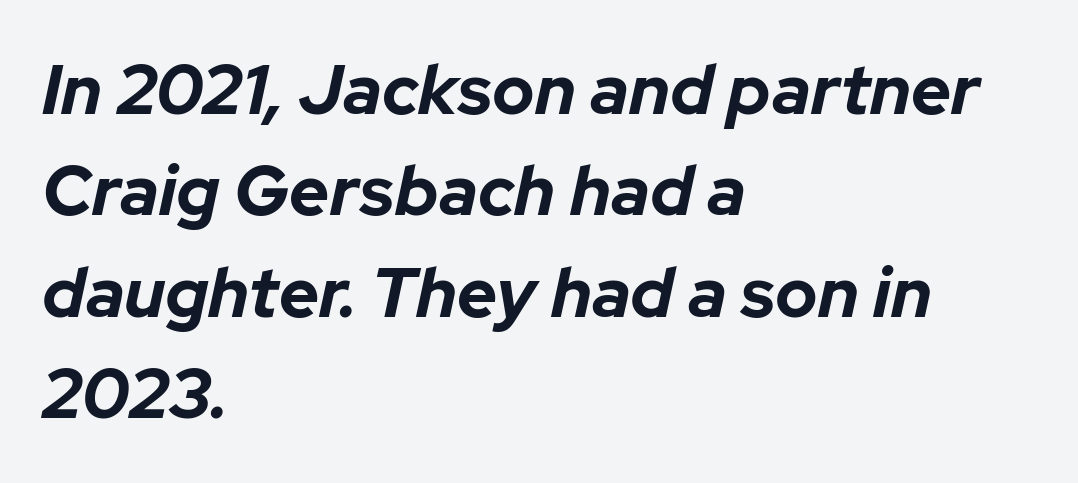
Q: Is the text bold? A: Yes.
Q: Is the text italic (slanted)? A: Yes, it leans right by about 12 degrees.
Q: Is the text underlined? A: No.
Q: How is the paragraph aligned? A: Left-aligned.
Q: Is the spacing between letters normal or unusually wide? A: Normal.
Q: Is the spacing between lines tight, normal or loose? A: Normal.
Q: Width (condensed, normal, or wide)? A: Normal.
Q: Stroke contrast? A: Low.
Q: x-height? A: Medium.
Q: Monospaced? A: No.
